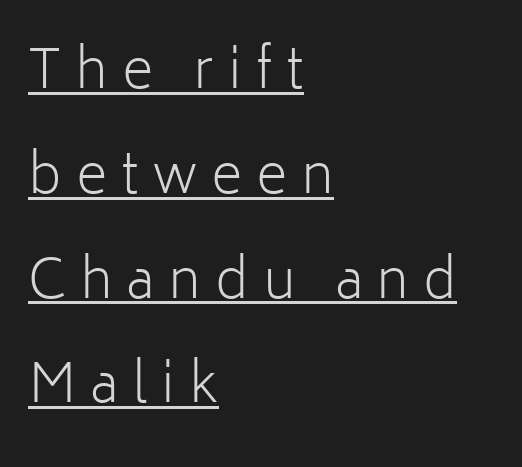
{"serif": "no", "italic": "no", "bold": "no", "weight": "light", "width": "normal", "stroke_contrast": "low", "x_height": "medium", "monospaced": "no", "underline": "yes", "align": "left", "line_spacing": "loose", "line_spacing_ratio": 1.94, "letter_spacing": "wide", "letter_spacing_em": 0.26, "glyph_px": 54}
